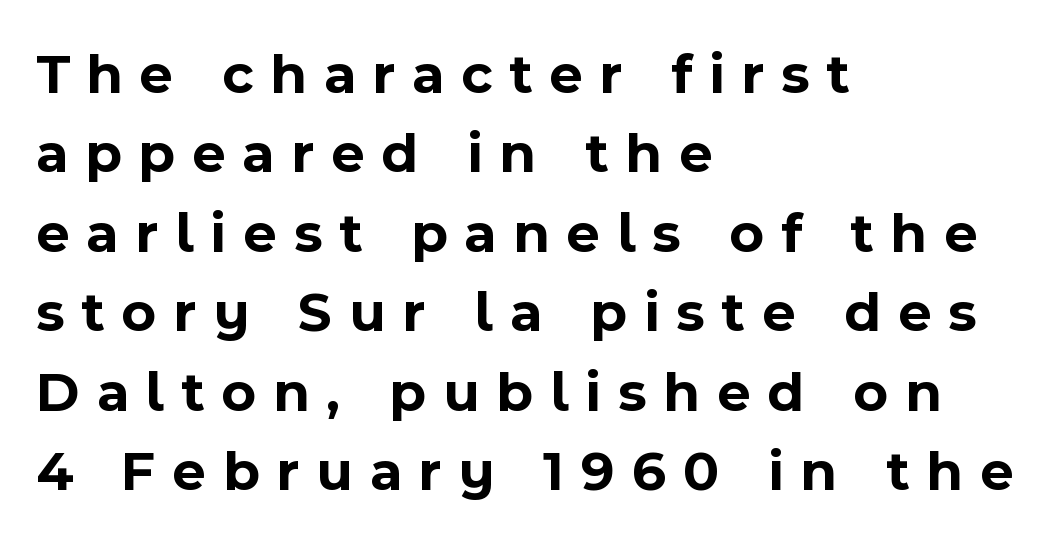
The image shows 58 px bold sans-serif type, upright; set left-aligned, normal line spacing (1.37x), unusually wide letter spacing (+0.29 em), not underlined; a medium x-height.
